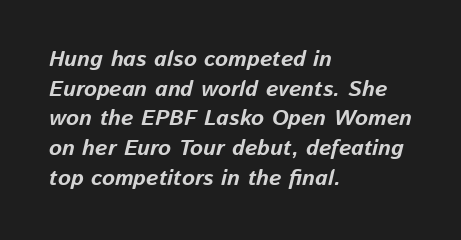
The image shows 22 px bold type, italic (leaning right); set left-aligned, normal line spacing (1.35x), normal letter spacing, not underlined.
